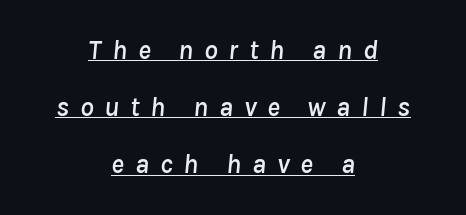
The lettering tilts uniformly, giving the passage an italic look. Someone cranked the tracking dial way up on this one. Beneath each row of characters lies a ruled line. The typesetter chose a symmetrical, centered arrangement here.
